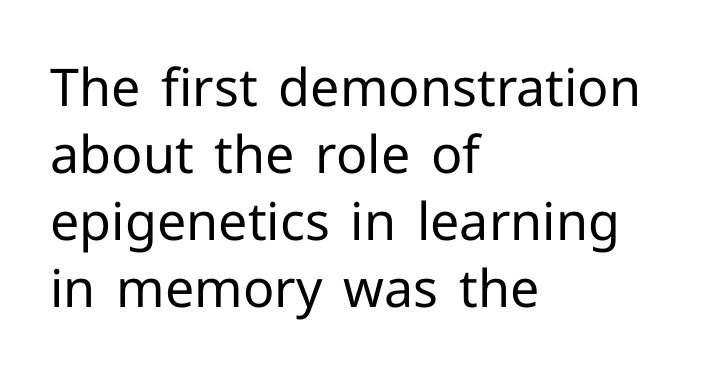
Quick note: not italic, upright. Stem width sits at or under what a default text font uses. Typographically, this falls in the sans-serif category. This rendering features lettering with no underline. What's the leading like? Ordinary, nothing unusual. Each letter keeps its own natural width here, so spacing adapts to shape.
